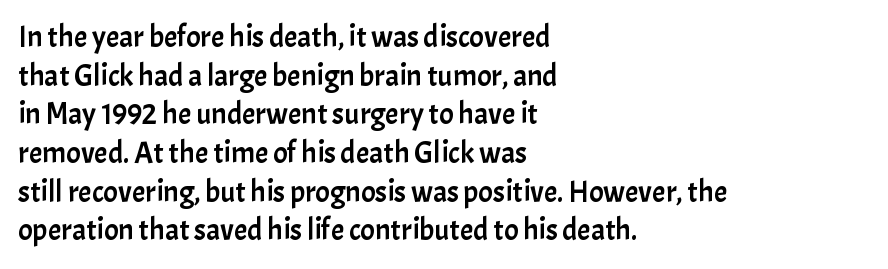
If you measured baseline to baseline, you'd find a middling distance. If you drew a ruler down the left edge, every line would touch it. The strip under each line holds only bare page. Font category for this specimen: sans-serif.
